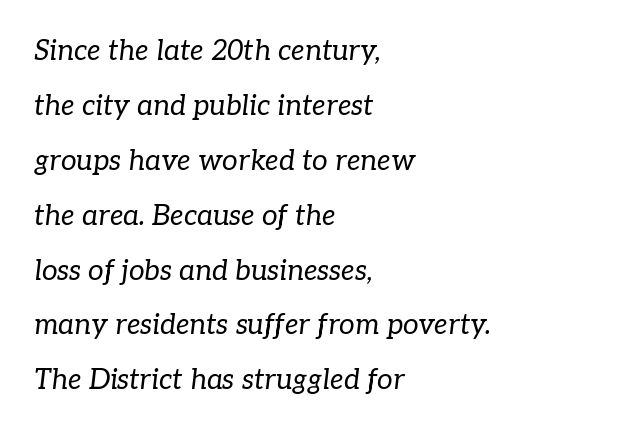
{"serif": "yes", "italic": "yes", "lean": "right", "slant_degrees": 7, "bold": "no", "weight": "regular", "width": "normal", "stroke_contrast": "low", "x_height": "medium", "monospaced": "no", "underline": "no", "align": "left", "line_spacing": "loose", "line_spacing_ratio": 1.96, "letter_spacing": "normal", "letter_spacing_em": 0.0, "glyph_px": 28}
